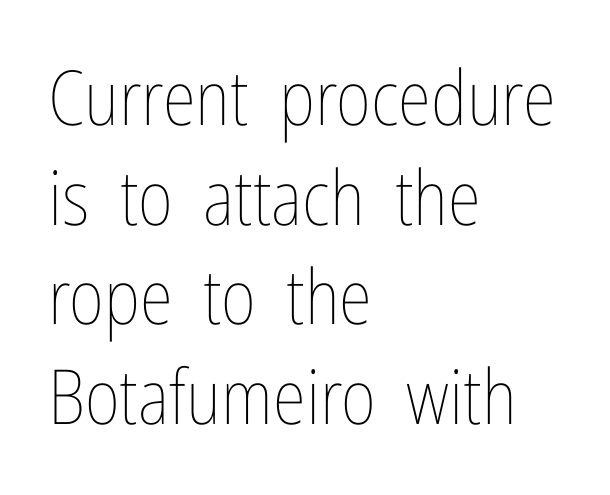
Q: Is the text bold? A: No.
Q: Is the text italic (slanted)? A: No, it is upright.
Q: Is the text underlined? A: No.
Q: How is the paragraph aligned? A: Left-aligned.
Q: Is the spacing between letters normal or unusually wide? A: Normal.
Q: Is the spacing between lines tight, normal or loose? A: Normal.
Q: Width (condensed, normal, or wide)? A: Condensed.
Q: Stroke contrast? A: Low.
Q: x-height? A: Medium.
Q: Monospaced? A: No.
